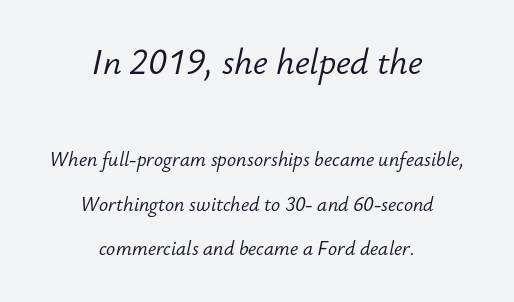
Q: Is the text bold? A: No.
Q: Is the text italic (slanted)? A: Yes, it leans right by about 12 degrees.
Q: Is the text underlined? A: No.
Q: How is the paragraph aligned? A: Centered.
Q: Is the spacing between letters normal or unusually wide? A: Normal.
Q: Is the spacing between lines tight, normal or loose? A: Loose.
Q: Which block of text is set in a larger size, the first (top) or the second (bottom)? A: The first (top) one.
Q: Width (condensed, normal, or wide)? A: Normal.
Q: Stroke contrast? A: Low.
Q: x-height? A: Small.
Q: Monospaced? A: No.
